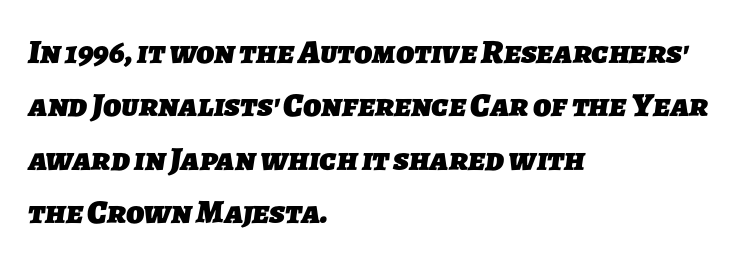
The image shows 34 px heavy sans-serif type; set left-aligned, normal line spacing (1.57x), normal letter spacing, not underlined; low stroke contrast and a medium x-height.
